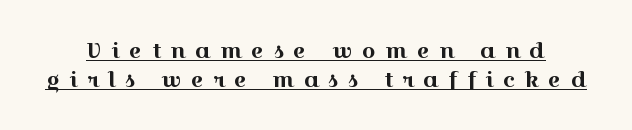
The image shows 22 px text type, upright; set normal line spacing (1.32x), unusually wide letter spacing (+0.42 em), underlined.
